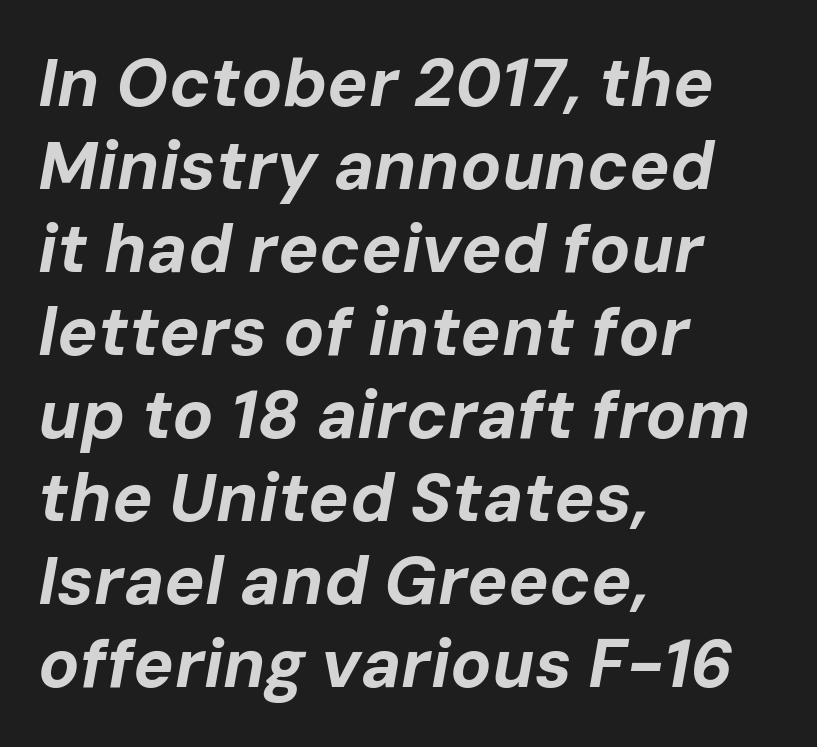
Q: Is the text bold? A: Yes.
Q: Is the text italic (slanted)? A: Yes, it leans right by about 10 degrees.
Q: Is the text underlined? A: No.
Q: How is the paragraph aligned? A: Left-aligned.
Q: Is the spacing between letters normal or unusually wide? A: Normal.
Q: Width (condensed, normal, or wide)? A: Normal.
Q: Stroke contrast? A: Low.
Q: x-height? A: Medium.
Q: Monospaced? A: No.
